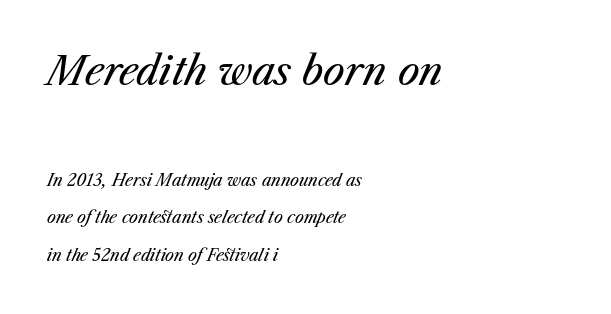
Q: Is the text bold? A: No.
Q: Is the text italic (slanted)? A: Yes, it leans right by about 23 degrees.
Q: Is the text underlined? A: No.
Q: How is the paragraph aligned? A: Left-aligned.
Q: Is the spacing between letters normal or unusually wide? A: Normal.
Q: Is the spacing between lines tight, normal or loose? A: Loose.
Q: Which block of text is set in a larger size, the first (top) or the second (bottom)? A: The first (top) one.
Q: Width (condensed, normal, or wide)? A: Normal.
Q: Stroke contrast? A: Medium.
Q: x-height? A: Medium.
Q: Monospaced? A: No.
